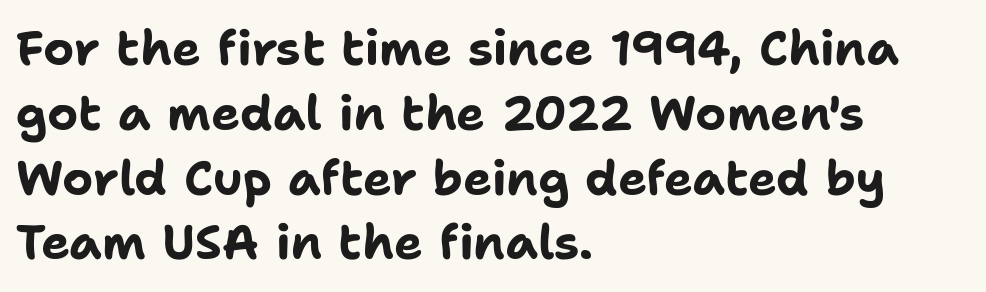
Q: Is the text bold? A: Yes.
Q: Is the text italic (slanted)? A: No, it is upright.
Q: Is the typeface a serif or a sans-serif typeface? A: Sans-serif.
Q: Is the text underlined? A: No.
Q: How is the paragraph aligned? A: Left-aligned.
Q: Is the spacing between letters normal or unusually wide? A: Normal.
Q: Is the spacing between lines tight, normal or loose? A: Normal.
Q: Width (condensed, normal, or wide)? A: Normal.
Q: Stroke contrast? A: Low.
Q: x-height? A: Medium.
Q: Monospaced? A: No.
